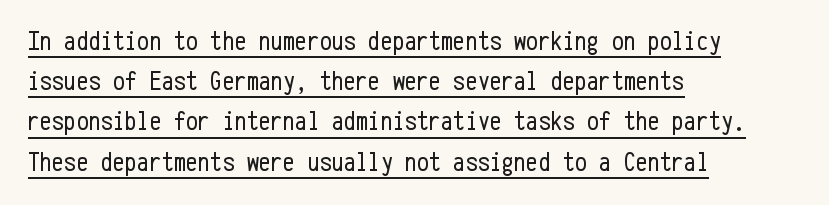
Q: Is the text bold? A: No.
Q: Is the text italic (slanted)? A: No, it is upright.
Q: Is the text underlined? A: Yes.
Q: How is the paragraph aligned? A: Left-aligned.
Q: Is the spacing between letters normal or unusually wide? A: Normal.
Q: Is the spacing between lines tight, normal or loose? A: Normal.
